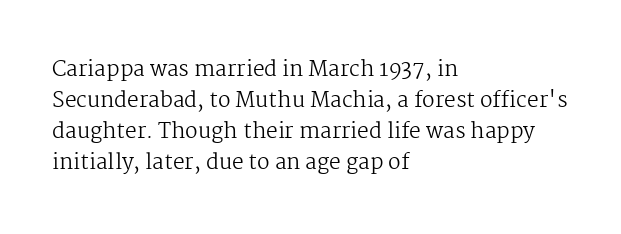
{"italic": "no", "bold": "no", "underline": "no", "align": "left", "line_spacing": "normal", "line_spacing_ratio": 1.48, "letter_spacing": "normal", "letter_spacing_em": 0.0, "glyph_px": 21}
